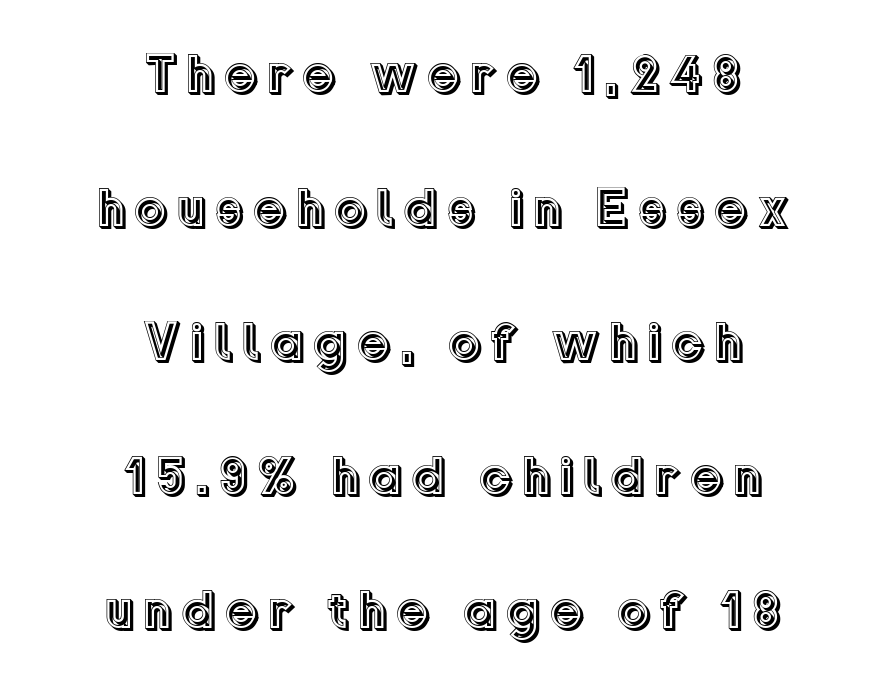
Leading is clearly above the norm, producing a sparse column. Note the varied advance widths — an 'i' is clearly narrower than an 'm'. Quick note: underline off. The typesetter chose a symmetrical, centered arrangement here. These lines were composed using upright roman letters.
